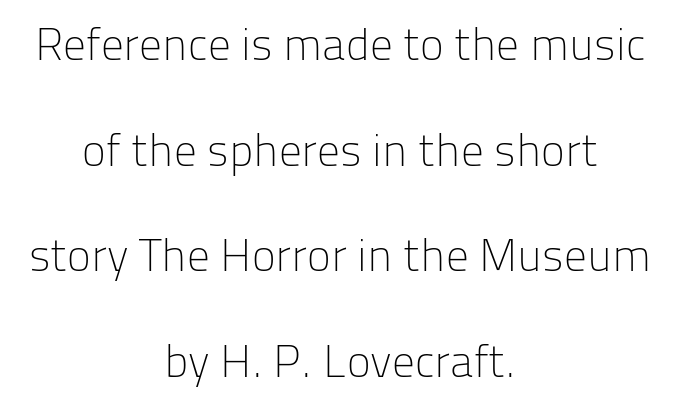
The image shows 45 px light sans-serif type, upright; set centered, loose line spacing (2.35x), normal letter spacing, not underlined; low stroke contrast and a medium x-height.
